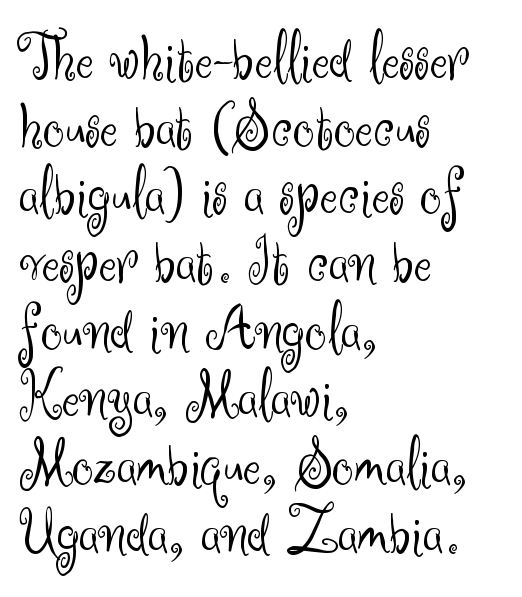
The image shows 67 px light sans-serif type, upright; set left-aligned, tight line spacing (1.01x), normal letter spacing, not underlined; medium stroke contrast and a small x-height.
